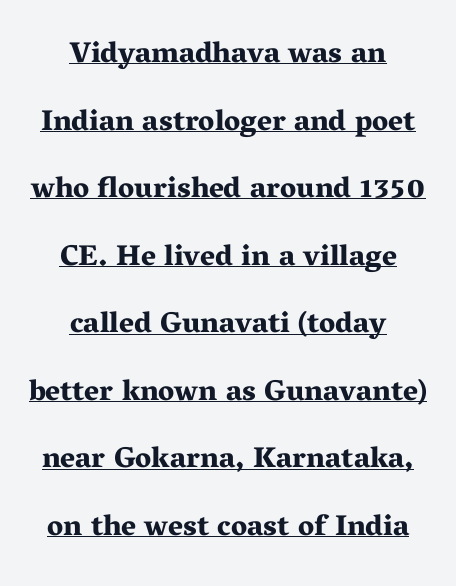
Is there an underline? Yes — a line sits under the letters. Typesetter's note: full bold, strokes at maximum text heaviness. Observe the ordinary spacing: letters are neighbours, not strangers. The lines are quadded center.
